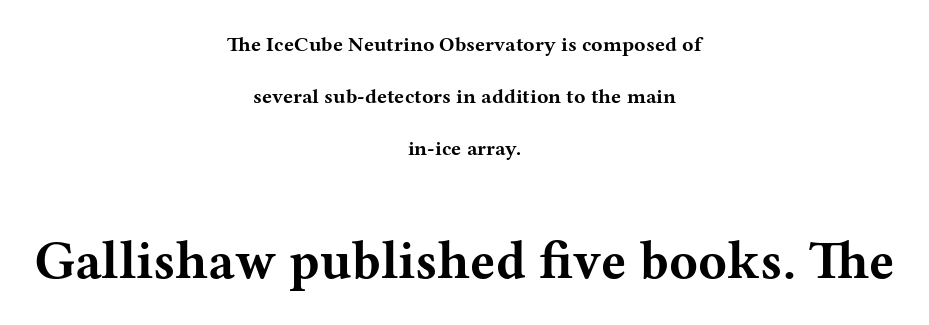
Old-style or modern, the face here clearly has serifs. The whitespace from short lines is split evenly between both sides. The strokes are fattened all the way to bold. Tracking value appears to be zero — textbook default spacing.
